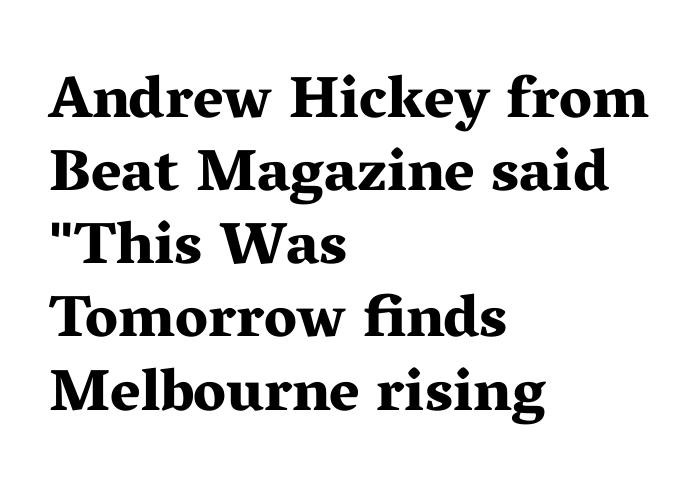
Line starts are locked; line ends wander. The face used here is proportionally spaced, like ordinary book or web type. Lines of text with bare space underneath. Heft: maximum for text — a bold.
